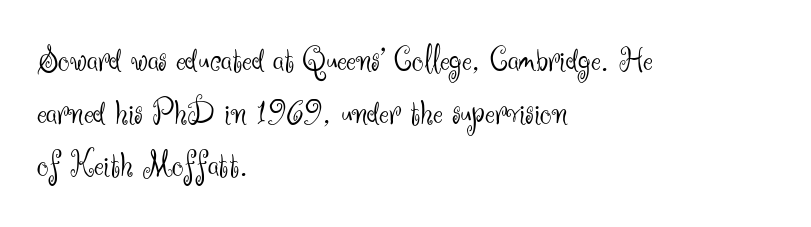
The image shows 37 px light sans-serif type, upright; set left-aligned, normal line spacing (1.42x), normal letter spacing, not underlined; medium stroke contrast and a small x-height.
